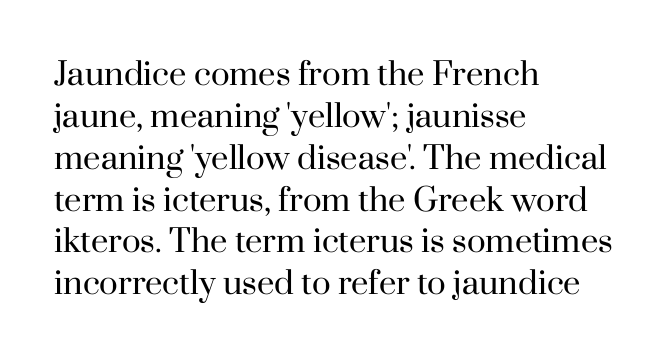
Weight class: somewhere from thin through regular. Each word holds together tightly as a unit, with standard inter-letter gaps. You could not count columns in this text — the font is proportionally spaced. Reading down the block, your eye returns to a fixed left position each line.
